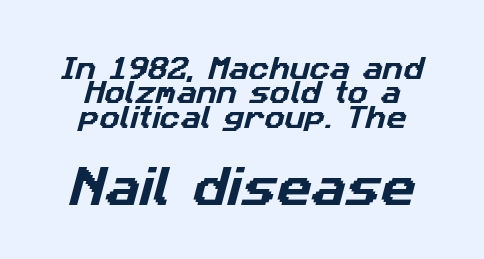
Q: Is the typeface a serif or a sans-serif typeface? A: Sans-serif.
Q: Is the text underlined? A: No.
Q: Is the spacing between letters normal or unusually wide? A: Normal.
Q: Is the spacing between lines tight, normal or loose? A: Tight.
Q: Which block of text is set in a larger size, the first (top) or the second (bottom)? A: The second (bottom) one.
Q: Width (condensed, normal, or wide)? A: Normal.
Q: Stroke contrast? A: Low.
Q: x-height? A: Medium.
Q: Monospaced? A: No.
